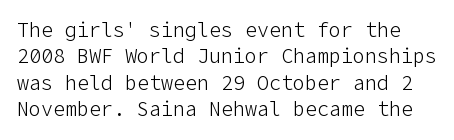
{"italic": "no", "bold": "no", "underline": "no", "line_spacing": "normal", "line_spacing_ratio": 1.32, "letter_spacing": "normal", "letter_spacing_em": 0.0, "glyph_px": 20}
